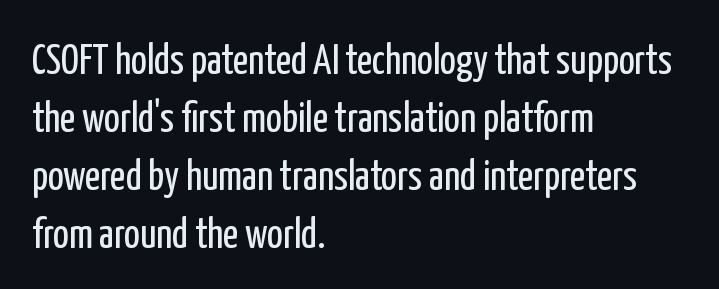
Q: Is the text bold? A: No.
Q: Is the text italic (slanted)? A: No, it is upright.
Q: Is the typeface a serif or a sans-serif typeface? A: Sans-serif.
Q: Is the text underlined? A: No.
Q: How is the paragraph aligned? A: Left-aligned.
Q: Is the spacing between letters normal or unusually wide? A: Normal.
Q: Is the spacing between lines tight, normal or loose? A: Normal.
Q: Width (condensed, normal, or wide)? A: Condensed.
Q: Stroke contrast? A: Low.
Q: x-height? A: Medium.
Q: Monospaced? A: No.
